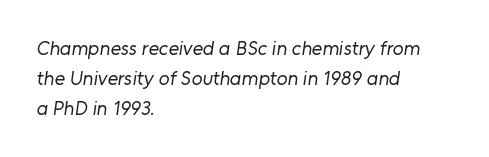
{"bold": "no", "underline": "no", "align": "left", "line_spacing": "normal", "line_spacing_ratio": 1.51, "letter_spacing": "normal", "letter_spacing_em": 0.0, "glyph_px": 20}
